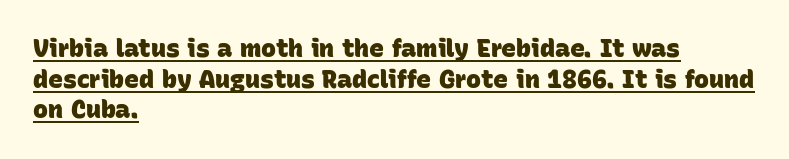
The image shows 25 px bold type; set left-aligned, line spacing 1.23x, normal letter spacing, underlined.
